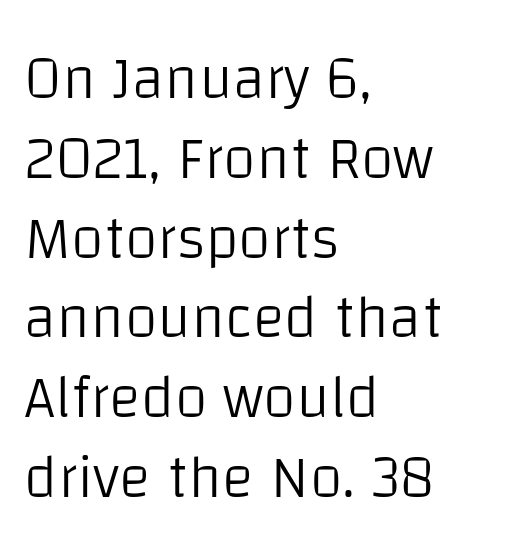
These lines are rendered in a variable-pitch font. Where is the straight margin? On the left. Notice how the stems are strictly vertical — no italics here. Just letters on the line, the space beneath them empty. Here the glyphs are tracked normally, forming tight word shapes.
